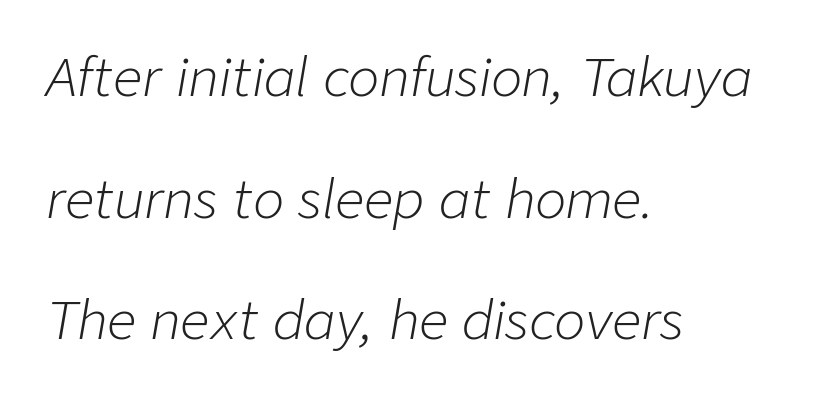
Just letters on the line, the space beneath them empty. Alignment: flush left. Is the type slanted? Yes — the strokes lean at a clear angle. In terms of letterspacing, this is plain default setting.
